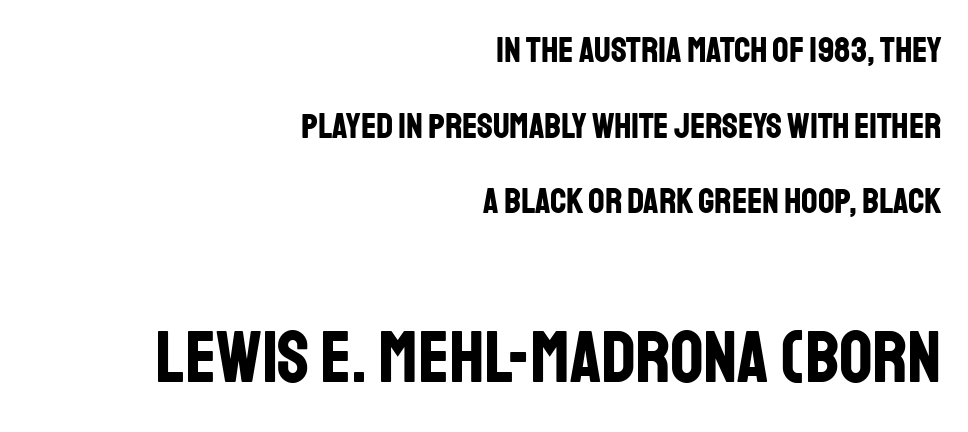
{"serif": "no", "italic": "no", "bold": "yes", "weight": "bold", "width": "condensed", "stroke_contrast": "low", "x_height": "large", "monospaced": "no", "underline": "no", "align": "right", "line_spacing": "loose", "line_spacing_ratio": 2.1, "letter_spacing": "normal", "letter_spacing_em": 0.0, "larger_block": "second", "size_ratio": 2.03, "glyph_px": 73}
